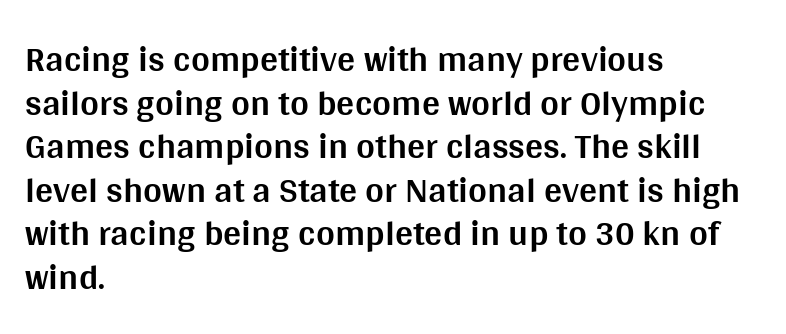
The type sits square on the baseline with zero lean. Each line starts at the same left margin while the right side varies. Look at the tracking — it's just the regular setting, nothing added. Varying glyph widths throughout — classic text-font behaviour.
